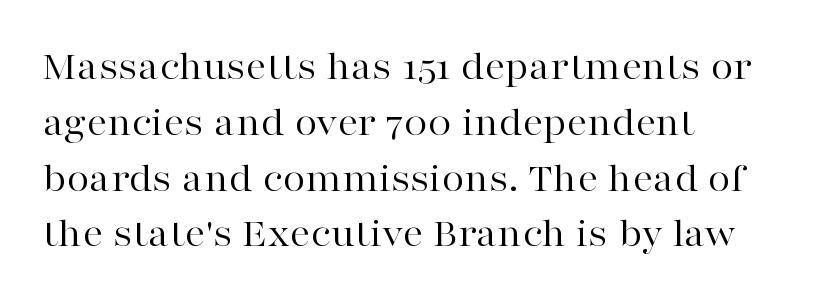
{"serif": "yes", "italic": "no", "bold": "no", "weight": "regular", "width": "wide", "stroke_contrast": "high", "x_height": "medium", "monospaced": "no", "underline": "no", "align": "left", "line_spacing": "normal", "line_spacing_ratio": 1.36, "letter_spacing": "normal", "letter_spacing_em": 0.0, "glyph_px": 41}
